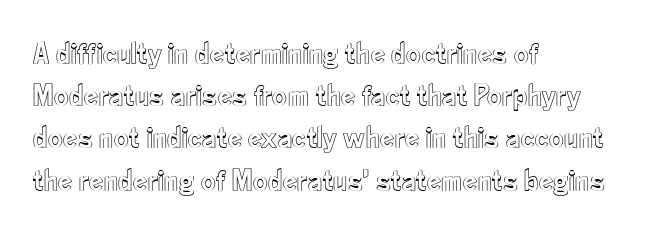
{"italic": "no", "width": "condensed", "x_height": "small", "monospaced": "no", "underline": "no", "align": "left", "line_spacing": "normal", "line_spacing_ratio": 1.32, "letter_spacing": "normal", "letter_spacing_em": 0.0, "glyph_px": 32}
